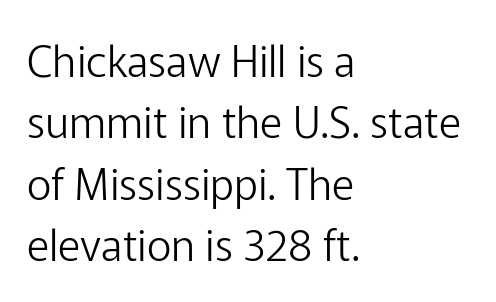
The passage shown is typeset with a sans-serif family. Students, note that the glyphs here touch the page at normal intervals. A normal amount of white space separates one row of letters from the next. Weight class: somewhere from thin through regular. Descenders hang freely into open space. Proportional: the letters do not fall into vertical columns.
